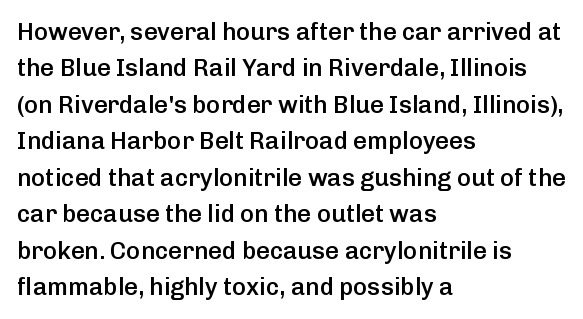
These lines keep a tight, regular rhythm from letter to letter. The foot of each line stays bare and open. The rag falls on the right side of this text block. The designer left line spacing at the default.
